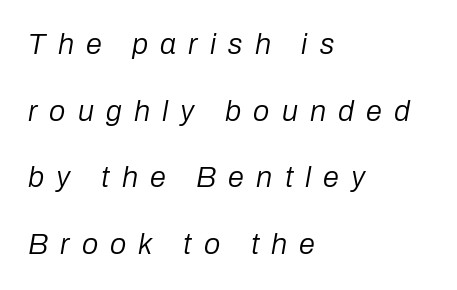
Weight: regular or lighter. Successive baselines arrive slowly, with a big drop between each. The whole block is typeset with a tilt. Which margin do the lines hug? The left one — the right edge is uneven. Short note: letters widely spaced. A typesetter would call this proportional, since set widths differ per character.
